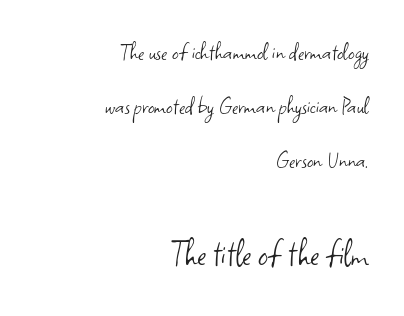
The image shows 39 px light sans-serif type; set right-aligned, loose line spacing (2.08x), normal letter spacing, not underlined; the second (bottom) block is 1.5x larger; low stroke contrast and a small x-height.
